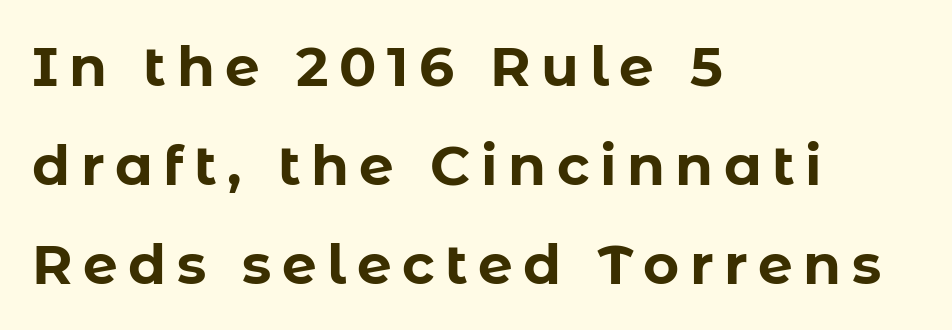
The image shows 55 px bold sans-serif type, upright; set left-aligned, line spacing 1.8x, not underlined; low stroke contrast and a medium x-height.
